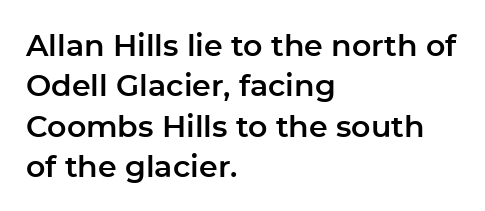
Is the letter spacing exaggerated? No — it looks like the ordinary default. The strip under each line holds only bare page. I'd call this a sans setting — the letters go barefoot. Does the leading feel generous? No, just average. The rag falls on the right side of this text block.
